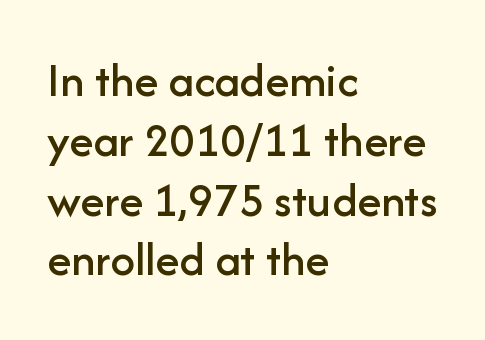
{"serif": "no", "italic": "no", "width": "normal", "stroke_contrast": "low", "x_height": "medium", "monospaced": "no", "underline": "no", "align": "left", "line_spacing_ratio": 1.22, "letter_spacing": "normal", "letter_spacing_em": 0.0, "glyph_px": 49}
